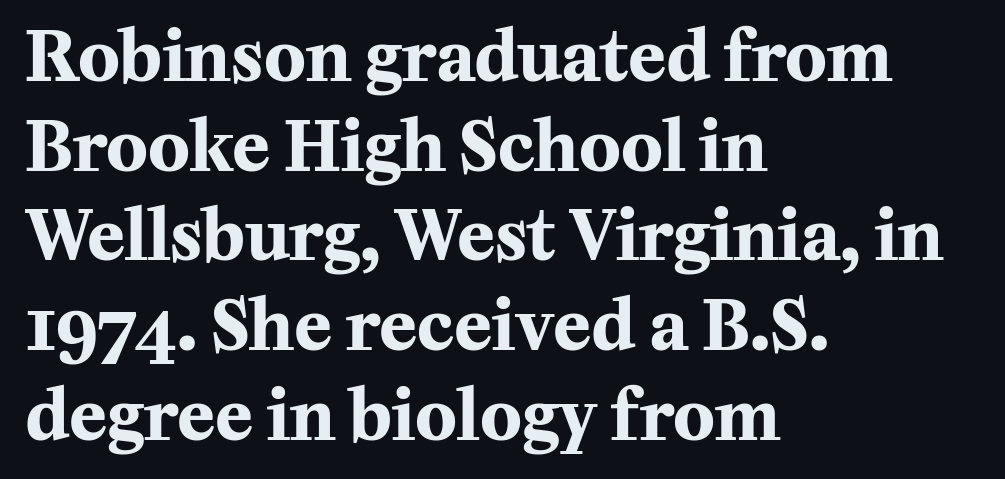
Q: Is the text bold? A: Yes.
Q: Is the text italic (slanted)? A: No, it is upright.
Q: Is the typeface a serif or a sans-serif typeface? A: Serif.
Q: Is the text underlined? A: No.
Q: How is the paragraph aligned? A: Left-aligned.
Q: Is the spacing between letters normal or unusually wide? A: Normal.
Q: Is the spacing between lines tight, normal or loose? A: Normal.
Q: Width (condensed, normal, or wide)? A: Normal.
Q: Stroke contrast? A: Medium.
Q: x-height? A: Medium.
Q: Monospaced? A: No.
